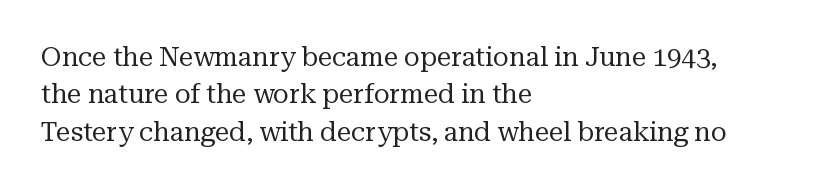
{"italic": "no", "bold": "no", "underline": "no", "align": "left", "line_spacing": "normal", "line_spacing_ratio": 1.44, "letter_spacing": "normal", "letter_spacing_em": 0.0, "glyph_px": 26}
